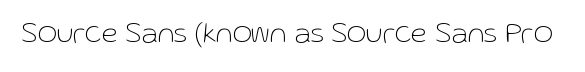
Q: Is the text bold? A: No.
Q: Is the text italic (slanted)? A: No, it is upright.
Q: Is the typeface a serif or a sans-serif typeface? A: Sans-serif.
Q: Is the text underlined? A: No.
Q: Is the spacing between letters normal or unusually wide? A: Normal.
Q: Width (condensed, normal, or wide)? A: Normal.
Q: Stroke contrast? A: Low.
Q: x-height? A: Medium.
Q: Monospaced? A: No.
